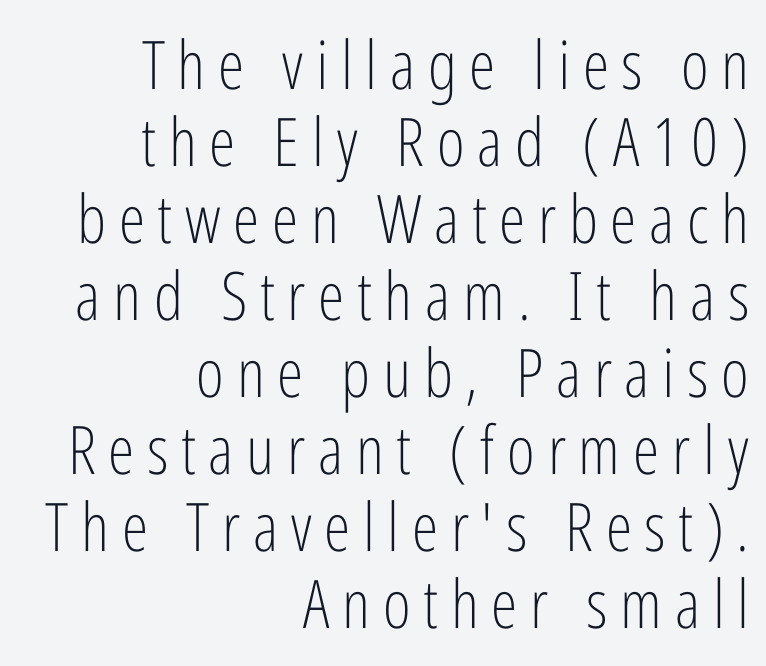
Style check: upright. The space beneath each line is pristine and unruled. The typesetter chose a ragged-left arrangement here. How would I describe the line gaps? Narrow and economical. Heft: none added — not bold. Regarding serifs, this sample does without them.
